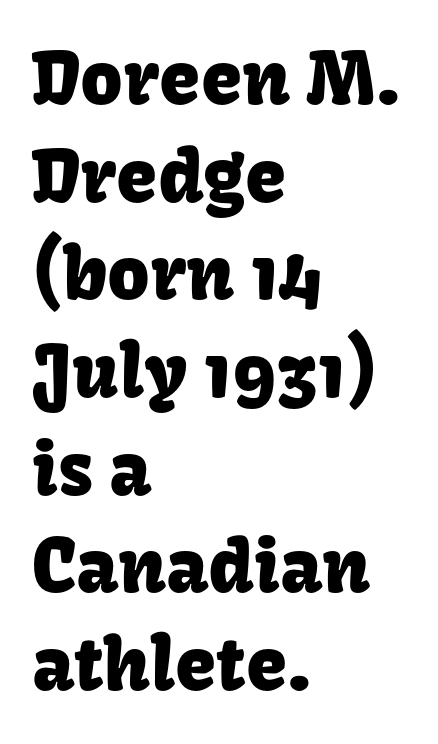
{"serif": "no", "italic": "no", "width": "normal", "stroke_contrast": "low", "x_height": "medium", "monospaced": "no", "underline": "no", "align": "left", "line_spacing": "normal", "line_spacing_ratio": 1.32, "letter_spacing": "normal", "letter_spacing_em": 0.0, "glyph_px": 74}
